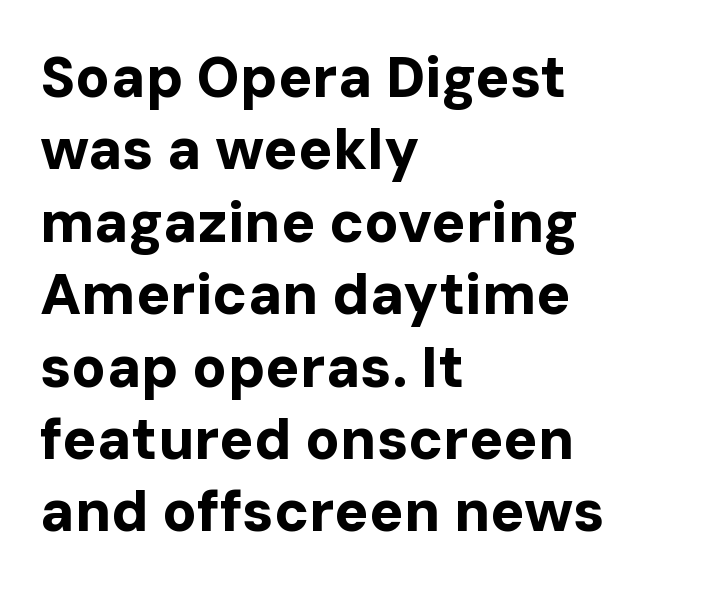
Q: Is the text bold? A: Yes.
Q: Is the text italic (slanted)? A: No, it is upright.
Q: Is the typeface a serif or a sans-serif typeface? A: Sans-serif.
Q: Is the text underlined? A: No.
Q: How is the paragraph aligned? A: Left-aligned.
Q: Is the spacing between letters normal or unusually wide? A: Normal.
Q: Is the spacing between lines tight, normal or loose? A: Normal.
Q: Width (condensed, normal, or wide)? A: Normal.
Q: Stroke contrast? A: Low.
Q: x-height? A: Medium.
Q: Monospaced? A: No.
